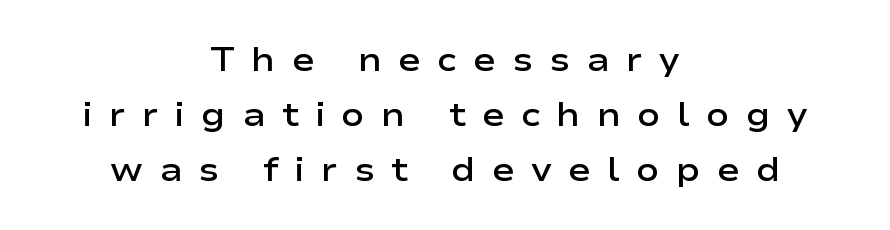
Q: Is the text bold? A: Semi-bold.
Q: Is the text italic (slanted)? A: No, it is upright.
Q: Is the typeface a serif or a sans-serif typeface? A: Sans-serif.
Q: Is the text underlined? A: No.
Q: How is the paragraph aligned? A: Centered.
Q: Is the spacing between letters normal or unusually wide? A: Unusually wide.
Q: Is the spacing between lines tight, normal or loose? A: Normal.
Q: Width (condensed, normal, or wide)? A: Wide.
Q: Stroke contrast? A: Low.
Q: x-height? A: Medium.
Q: Monospaced? A: No.
